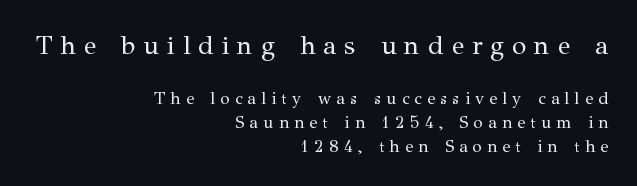
Q: Is the text bold? A: No.
Q: Is the text italic (slanted)? A: No, it is upright.
Q: Is the text underlined? A: No.
Q: How is the paragraph aligned? A: Right-aligned.
Q: Is the spacing between letters normal or unusually wide? A: Unusually wide.
Q: Is the spacing between lines tight, normal or loose? A: Normal.
Q: Which block of text is set in a larger size, the first (top) or the second (bottom)? A: The first (top) one.
